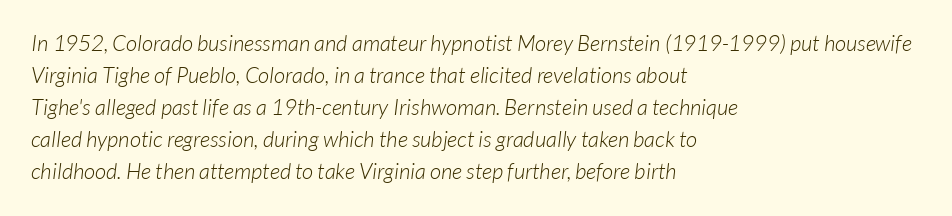
Q: Is the text bold? A: No.
Q: Is the text underlined? A: No.
Q: How is the paragraph aligned? A: Left-aligned.
Q: Is the spacing between letters normal or unusually wide? A: Normal.
Q: Is the spacing between lines tight, normal or loose? A: Normal.
